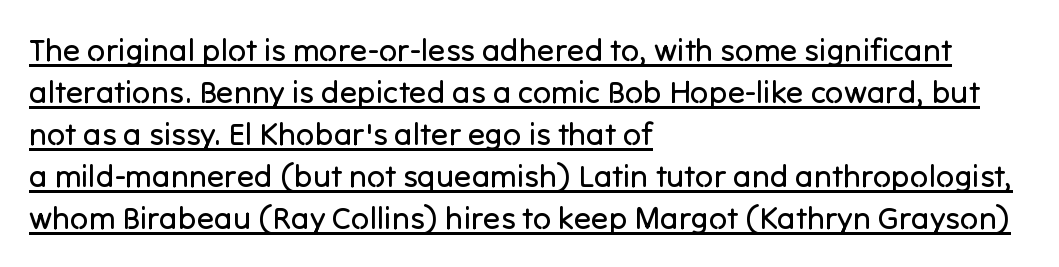
Q: Is the text bold? A: No.
Q: Is the text italic (slanted)? A: No, it is upright.
Q: Is the typeface a serif or a sans-serif typeface? A: Sans-serif.
Q: Is the text underlined? A: Yes.
Q: How is the paragraph aligned? A: Left-aligned.
Q: Is the spacing between letters normal or unusually wide? A: Normal.
Q: Is the spacing between lines tight, normal or loose? A: Normal.
Q: Width (condensed, normal, or wide)? A: Normal.
Q: Stroke contrast? A: Low.
Q: x-height? A: Medium.
Q: Monospaced? A: No.
